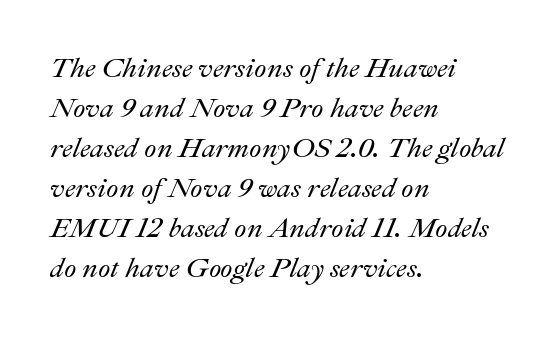
Here the designer chose a conventional face with non-uniform glyph widths. In terms of letterspacing, this is plain default setting. Is the block centered? No — it sits flush against the left margin. This is oblique type, the kind used for emphasis or titles. The baseline area is clear. In terms of leading, this rendering sits right in the middle.
